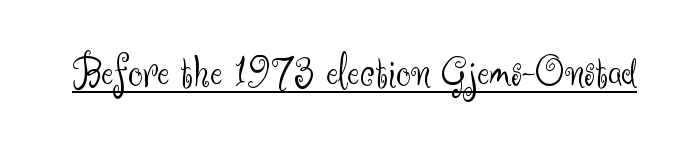
The image shows 46 px light sans-serif type, upright; set normal letter spacing, underlined; medium stroke contrast and a small x-height.
